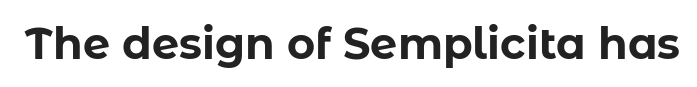
{"serif": "no", "italic": "no", "bold": "yes", "weight": "bold", "width": "normal", "stroke_contrast": "low", "x_height": "medium", "monospaced": "no", "underline": "no", "letter_spacing": "normal", "letter_spacing_em": 0.0, "glyph_px": 43}
